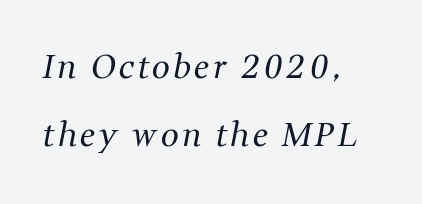
{"serif": "yes", "italic": "yes", "lean": "right", "slant_degrees": 11, "bold": "no", "weight": "regular", "width": "normal", "stroke_contrast": "medium", "x_height": "medium", "monospaced": "no", "underline": "no", "align": "left", "line_spacing": "loose", "line_spacing_ratio": 2.13, "glyph_px": 32}
